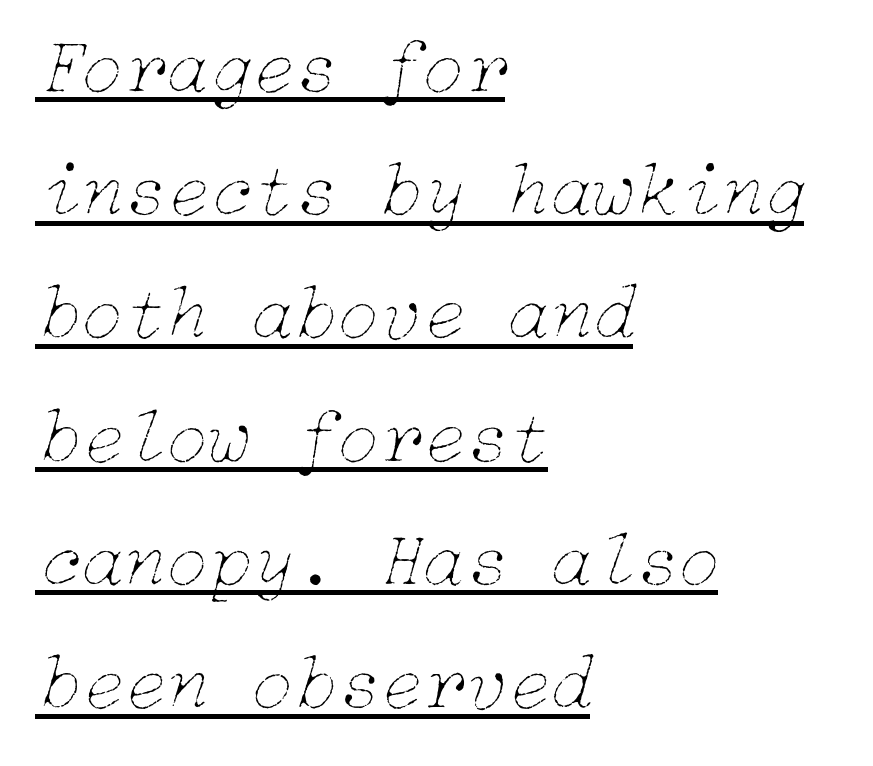
This is not heavy type; no bold has been used. Horizontal bands of white between lines are of average thickness. How are the letters spaced? Ordinarily, with no added tracking. Caption: lettering with a line underneath.
